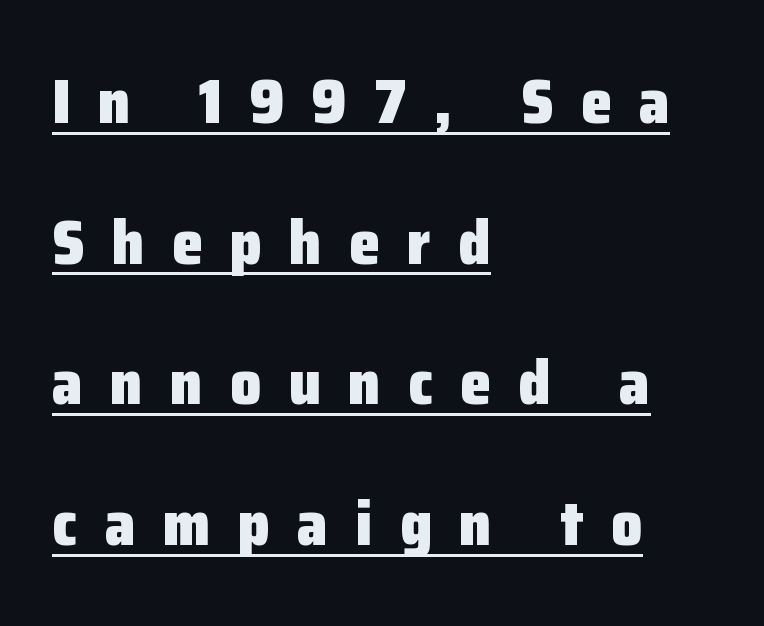
{"serif": "no", "italic": "no", "bold": "yes", "weight": "heavy", "width": "normal", "stroke_contrast": "low", "x_height": "medium", "monospaced": "no", "underline": "yes", "align": "left", "line_spacing": "loose", "line_spacing_ratio": 2.27, "letter_spacing": "wide", "letter_spacing_em": 0.44, "glyph_px": 62}
